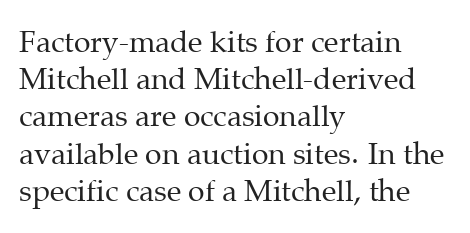
{"serif": "yes", "italic": "no", "bold": "no", "weight": "regular", "width": "normal", "stroke_contrast": "medium", "x_height": "medium", "monospaced": "no", "underline": "no", "align": "left", "line_spacing_ratio": 1.24, "letter_spacing": "normal", "letter_spacing_em": 0.0, "glyph_px": 30}
